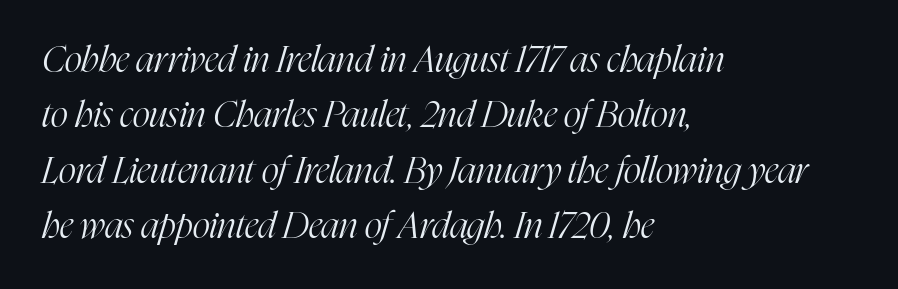
Stroke terminals: seriffed. Each stroke keeps to a modest, everyday thickness or less. Where is the straight margin? On the left. In terms of posture, this sample is oblique. The string is rendered with underlining switched off. Proportional: the letters do not fall into vertical columns.
